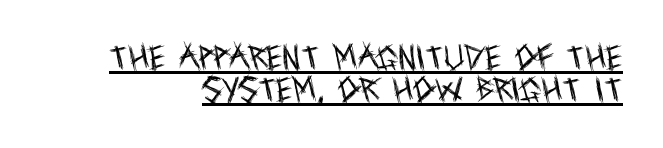
{"serif": "no", "italic": "no", "bold": "no", "weight": "regular", "width": "condensed", "x_height": "large", "monospaced": "no", "underline": "yes", "align": "right", "line_spacing": "tight", "line_spacing_ratio": 1.15, "letter_spacing": "normal", "letter_spacing_em": 0.0, "glyph_px": 28}
